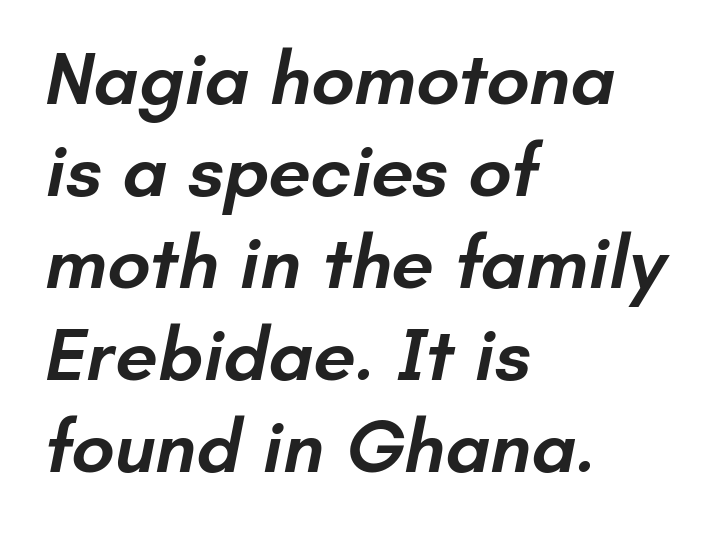
Q: Is the text bold? A: Semi-bold.
Q: Is the typeface a serif or a sans-serif typeface? A: Sans-serif.
Q: Is the text underlined? A: No.
Q: How is the paragraph aligned? A: Left-aligned.
Q: Is the spacing between letters normal or unusually wide? A: Normal.
Q: Width (condensed, normal, or wide)? A: Normal.
Q: Stroke contrast? A: Low.
Q: x-height? A: Small.
Q: Monospaced? A: No.
